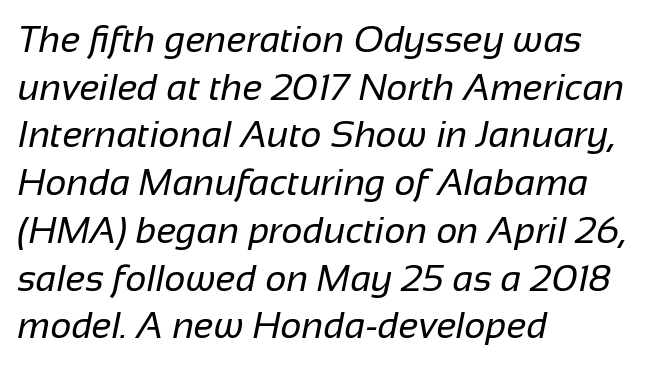
The image shows 37 px regular-weight sans-serif type; set left-aligned, normal line spacing (1.29x), normal letter spacing, not underlined; low stroke contrast and a medium x-height.
